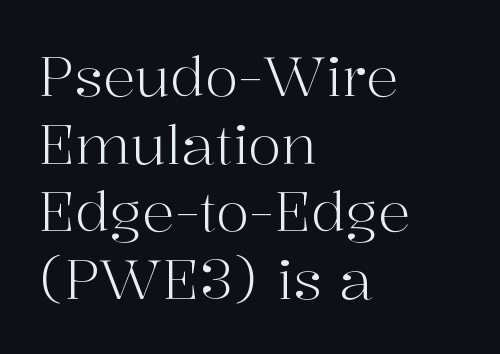
Q: Is the text bold? A: No.
Q: Is the text italic (slanted)? A: No, it is upright.
Q: Is the typeface a serif or a sans-serif typeface? A: Serif.
Q: Is the text underlined? A: No.
Q: How is the paragraph aligned? A: Left-aligned.
Q: Is the spacing between letters normal or unusually wide? A: Normal.
Q: Width (condensed, normal, or wide)? A: Normal.
Q: Stroke contrast? A: High.
Q: x-height? A: Medium.
Q: Monospaced? A: No.
